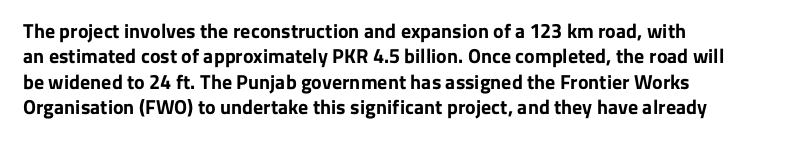
The image shows 20 px bold type, upright; set left-aligned, normal line spacing (1.27x), normal letter spacing, not underlined.
